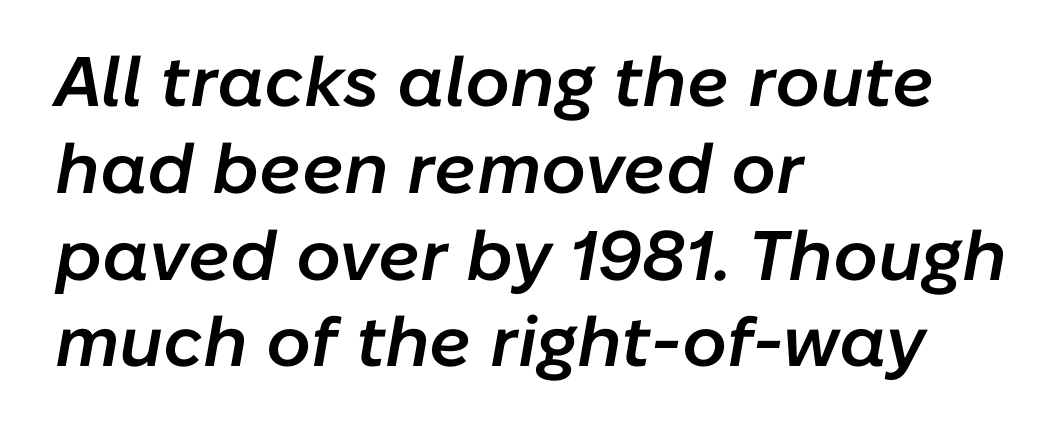
{"italic": "yes", "lean": "right", "slant_degrees": 10, "bold": "semi", "weight": "semibold", "width": "normal", "stroke_contrast": "low", "x_height": "medium", "monospaced": "no", "underline": "no", "align": "left", "line_spacing_ratio": 1.24, "letter_spacing": "normal", "letter_spacing_em": 0.0, "glyph_px": 70}
